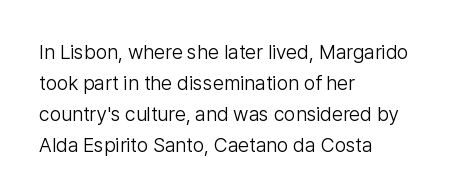
Q: Is the text bold? A: No.
Q: Is the text italic (slanted)? A: No, it is upright.
Q: Is the text underlined? A: No.
Q: How is the paragraph aligned? A: Left-aligned.
Q: Is the spacing between letters normal or unusually wide? A: Normal.
Q: Is the spacing between lines tight, normal or loose? A: Normal.
